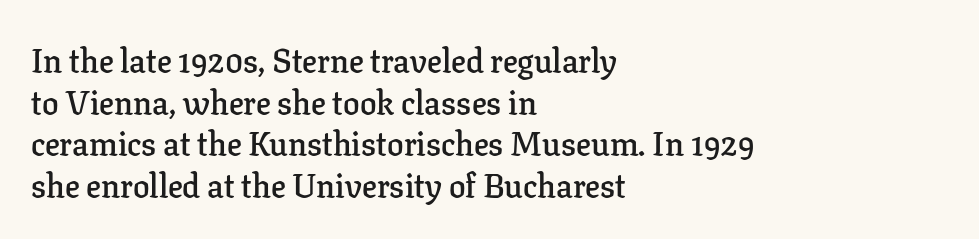
The image shows 33 px semibold serif type, upright; set left-aligned, normal line spacing (1.26x), normal letter spacing, not underlined; low stroke contrast and a medium x-height.
